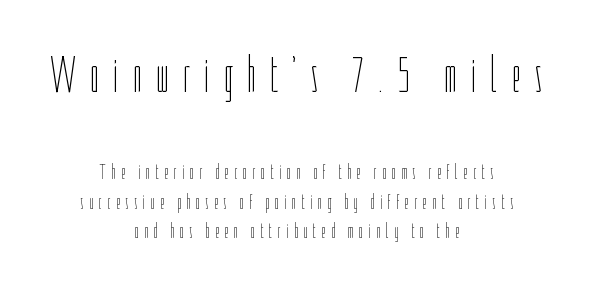
{"italic": "no", "bold": "no", "weight": "thin", "width": "condensed", "stroke_contrast": "low", "x_height": "medium", "monospaced": "no", "underline": "no", "align": "center", "line_spacing": "normal", "line_spacing_ratio": 1.41, "letter_spacing": "wide", "letter_spacing_em": 0.25, "larger_block": "first", "size_ratio": 2.48, "glyph_px": 52}
